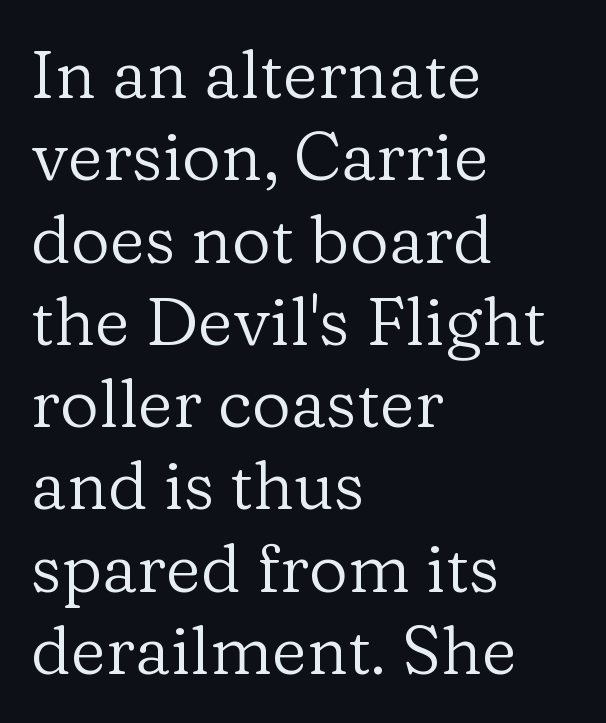
Q: Is the text bold? A: No.
Q: Is the text italic (slanted)? A: No, it is upright.
Q: Is the typeface a serif or a sans-serif typeface? A: Serif.
Q: Is the text underlined? A: No.
Q: How is the paragraph aligned? A: Left-aligned.
Q: Is the spacing between letters normal or unusually wide? A: Normal.
Q: Width (condensed, normal, or wide)? A: Normal.
Q: Stroke contrast? A: Low.
Q: x-height? A: Medium.
Q: Monospaced? A: No.
